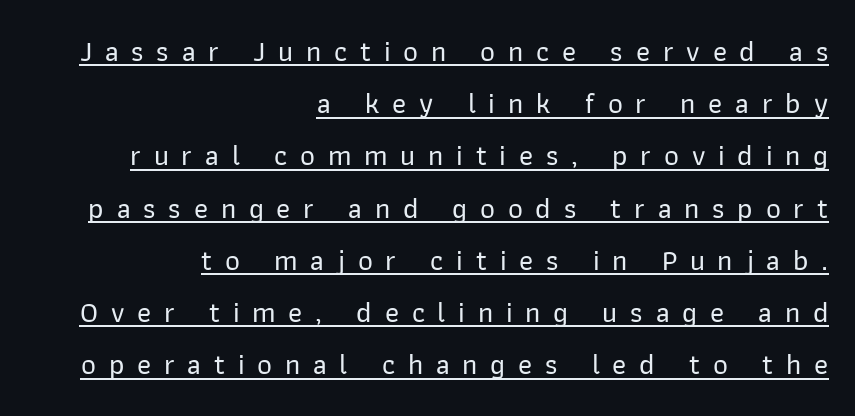
Q: Is the text italic (slanted)? A: No, it is upright.
Q: Is the typeface a serif or a sans-serif typeface? A: Sans-serif.
Q: Is the text underlined? A: Yes.
Q: How is the paragraph aligned? A: Right-aligned.
Q: Is the spacing between letters normal or unusually wide? A: Unusually wide.
Q: Width (condensed, normal, or wide)? A: Normal.
Q: Stroke contrast? A: Low.
Q: x-height? A: Medium.
Q: Monospaced? A: No.
